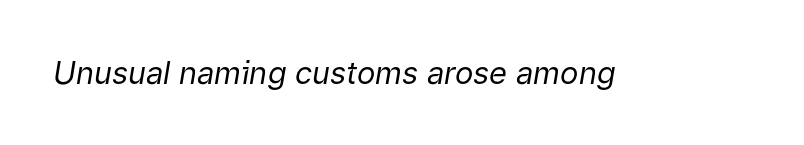
{"italic": "yes", "lean": "right", "slant_degrees": 9, "bold": "no", "weight": "regular", "width": "normal", "stroke_contrast": "low", "x_height": "medium", "monospaced": "no", "underline": "no", "letter_spacing": "normal", "letter_spacing_em": 0.0, "glyph_px": 31}
